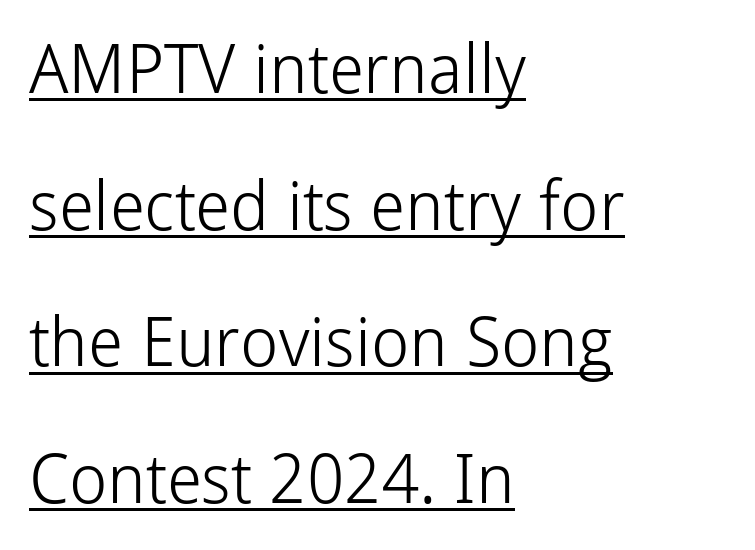
This sample trades compactness for vertical openness between lines. When letters stand straight like this, we call the style roman or upright. Is this a fixed-width face? No — the glyphs have proportional, varying widths. A classic flush-left, rag-right setting is used for this passage. A typesetter would call this zero additional tracking. Serifs: no, the terminals of the letterforms are clean.
